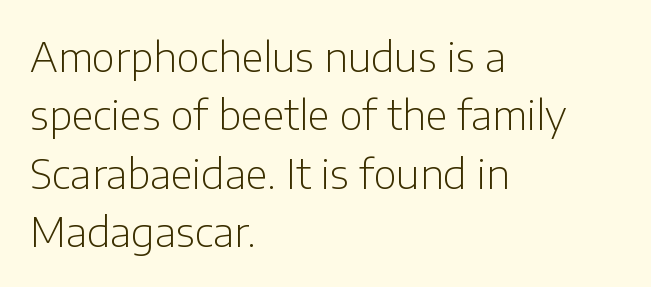
The image shows 40 px light sans-serif type, upright; set left-aligned, normal line spacing (1.46x), normal letter spacing, not underlined; low stroke contrast and a medium x-height.
